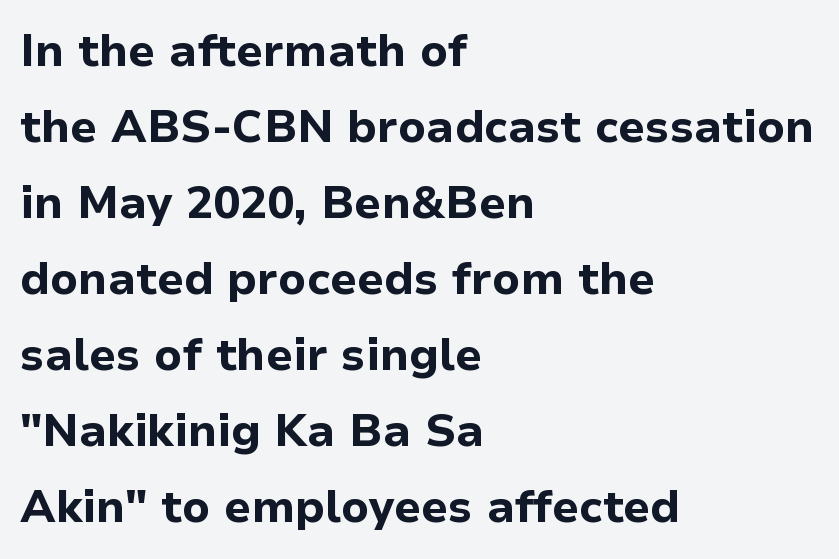
The image shows 45 px bold sans-serif type, upright; set left-aligned, normal line spacing (1.69x), normal letter spacing, not underlined; low stroke contrast and a medium x-height.
